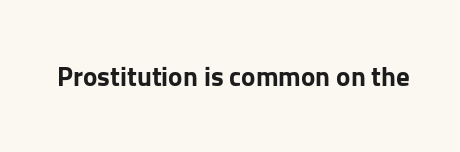
{"italic": "no", "bold": "yes", "underline": "no", "letter_spacing": "normal", "letter_spacing_em": 0.0, "glyph_px": 27}
